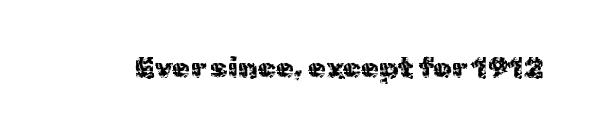
The image shows 29 px regular-weight sans-serif type, upright; set normal letter spacing, not underlined; a medium x-height.
